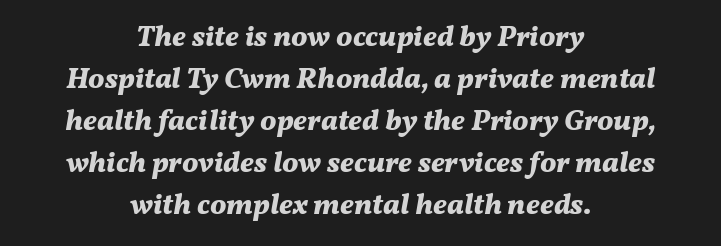
Q: Is the text bold? A: Yes.
Q: Is the text italic (slanted)? A: Yes, it leans right by about 11 degrees.
Q: Is the text underlined? A: No.
Q: How is the paragraph aligned? A: Centered.
Q: Is the spacing between letters normal or unusually wide? A: Normal.
Q: Is the spacing between lines tight, normal or loose? A: Normal.
Q: Width (condensed, normal, or wide)? A: Normal.
Q: Stroke contrast? A: Medium.
Q: x-height? A: Medium.
Q: Monospaced? A: No.
